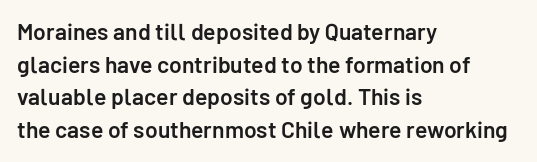
Q: Is the text bold? A: Semi-bold.
Q: Is the text italic (slanted)? A: No, it is upright.
Q: Is the text underlined? A: No.
Q: How is the paragraph aligned? A: Left-aligned.
Q: Is the spacing between letters normal or unusually wide? A: Normal.
Q: Is the spacing between lines tight, normal or loose? A: Normal.
